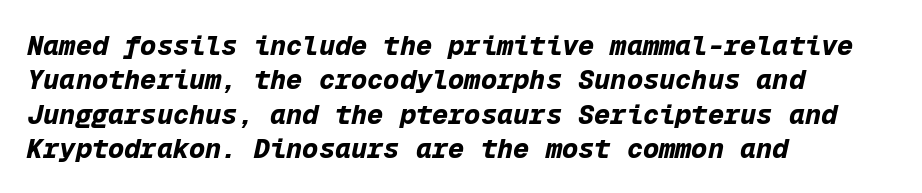
The image shows 27 px bold type, italic (leaning right); set left-aligned, normal line spacing (1.27x), normal letter spacing, not underlined.
